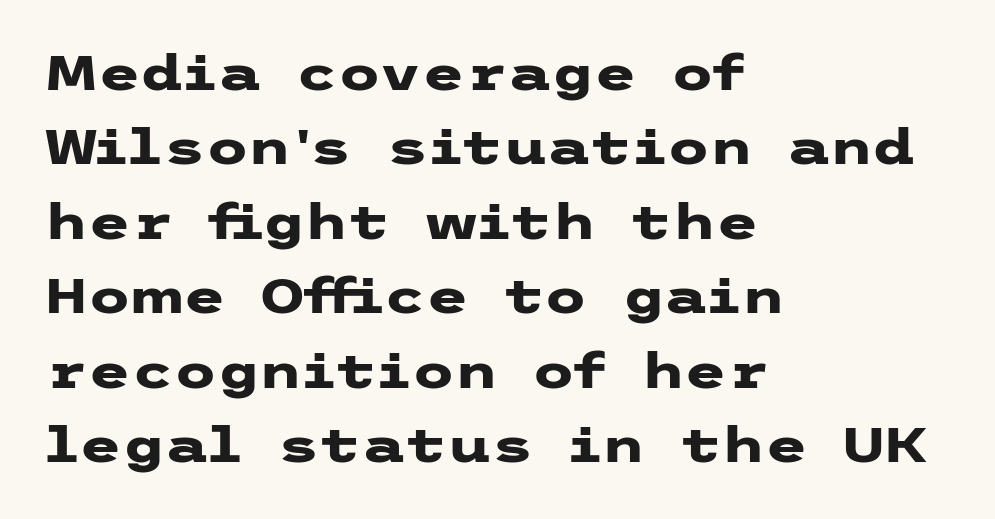
{"serif": "no", "italic": "no", "bold": "yes", "weight": "heavy", "width": "wide", "stroke_contrast": "low", "x_height": "medium", "underline": "no", "align": "left", "line_spacing": "normal", "line_spacing_ratio": 1.52, "letter_spacing": "normal", "letter_spacing_em": 0.0, "glyph_px": 49}
